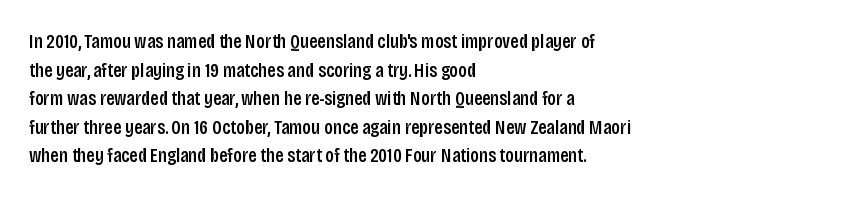
{"italic": "no", "bold": "semi", "underline": "no", "align": "left", "line_spacing": "normal", "line_spacing_ratio": 1.43, "letter_spacing": "normal", "letter_spacing_em": 0.0, "glyph_px": 20}
